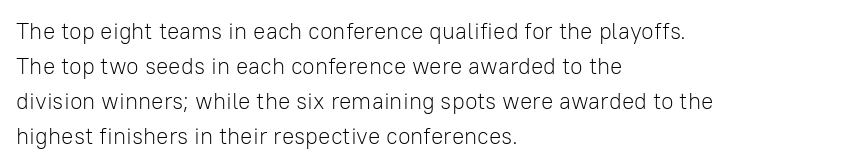
{"italic": "no", "bold": "no", "underline": "no", "align": "left", "line_spacing": "normal", "line_spacing_ratio": 1.52, "letter_spacing": "normal", "letter_spacing_em": 0.0, "glyph_px": 23}
